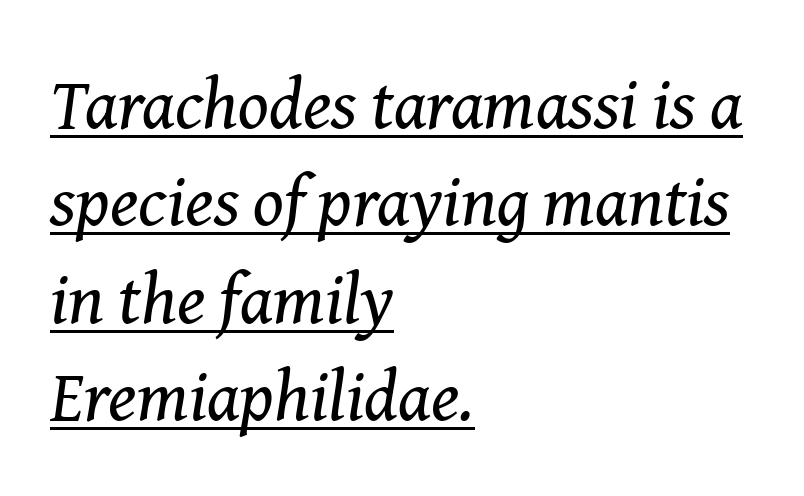
The image shows 71 px regular-weight serif type, italic (leaning right); set left-aligned, normal line spacing (1.37x), normal letter spacing, underlined; medium stroke contrast and a medium x-height.
